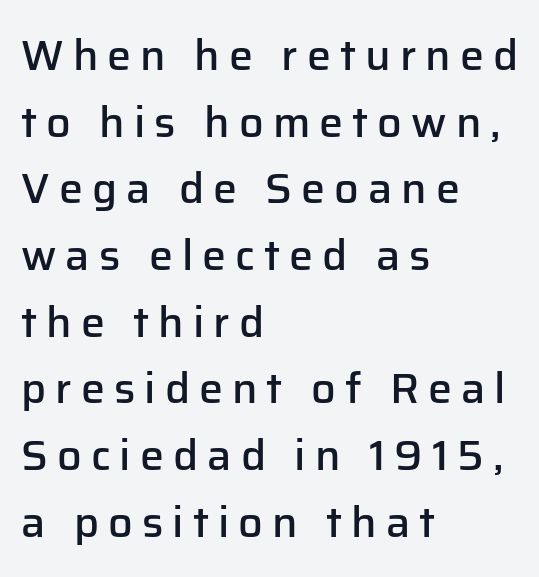
{"serif": "no", "italic": "no", "bold": "semi", "weight": "semibold", "width": "normal", "stroke_contrast": "low", "x_height": "medium", "monospaced": "no", "underline": "no", "align": "left", "line_spacing": "normal", "line_spacing_ratio": 1.55, "letter_spacing": "wide", "letter_spacing_em": 0.21, "glyph_px": 43}
